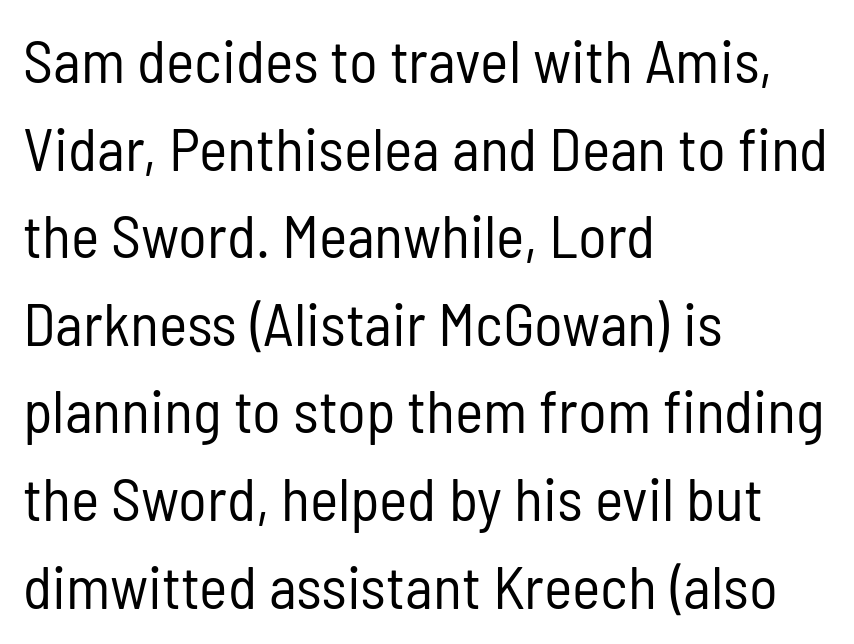
Compared with typical body copy, the letter spacing here is the same. Each new line begins a customary step beneath the previous one. The compositor pushed each line to the left boundary. These lines are rendered in a variable-pitch font. Regarding serifs, this sample does without them.
